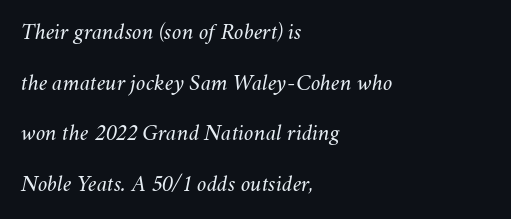
{"italic": "yes", "lean": "right", "slant_degrees": 11, "bold": "no", "underline": "no", "align": "left", "line_spacing": "loose", "line_spacing_ratio": 2.11, "letter_spacing": "normal", "letter_spacing_em": 0.0, "glyph_px": 24}
